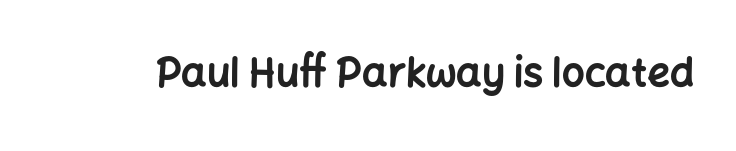
The image shows 40 px bold sans-serif type, upright; set normal letter spacing, not underlined; low stroke contrast and a medium x-height.
